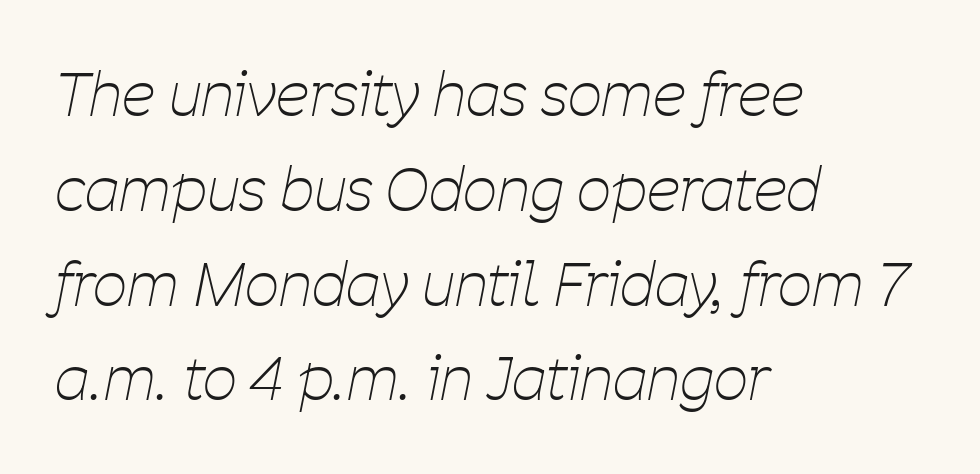
{"italic": "yes", "lean": "right", "slant_degrees": 11, "bold": "no", "weight": "thin", "width": "condensed", "stroke_contrast": "low", "x_height": "medium", "monospaced": "no", "underline": "no", "align": "left", "line_spacing": "normal", "line_spacing_ratio": 1.58, "letter_spacing": "normal", "letter_spacing_em": 0.0, "glyph_px": 60}
